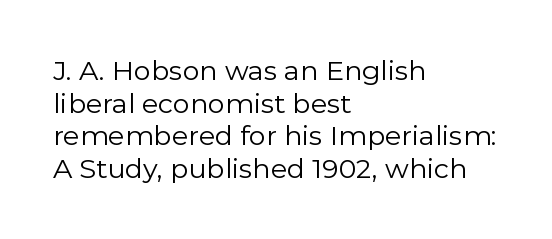
The image shows 27 px text type, upright; set left-aligned, line spacing 1.21x, normal letter spacing, not underlined.
